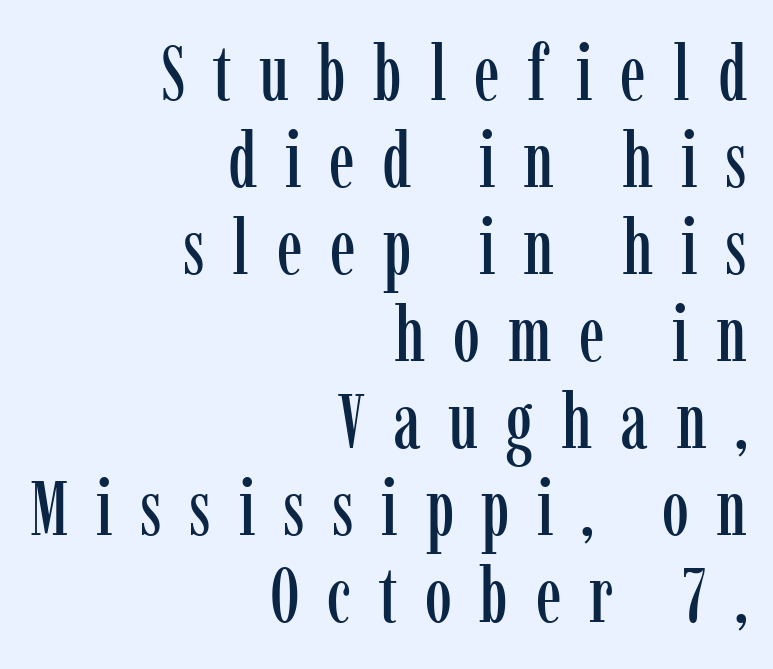
Q: Is the text italic (slanted)? A: No, it is upright.
Q: Is the typeface a serif or a sans-serif typeface? A: Serif.
Q: Is the text underlined? A: No.
Q: How is the paragraph aligned? A: Right-aligned.
Q: Is the spacing between letters normal or unusually wide? A: Unusually wide.
Q: Is the spacing between lines tight, normal or loose? A: Tight.
Q: Width (condensed, normal, or wide)? A: Condensed.
Q: Stroke contrast? A: Low.
Q: x-height? A: Medium.
Q: Monospaced? A: No.
